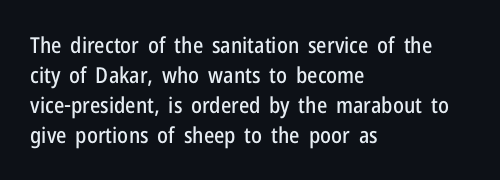
Q: Is the text italic (slanted)? A: No, it is upright.
Q: Is the text underlined? A: No.
Q: How is the paragraph aligned? A: Left-aligned.
Q: Is the spacing between letters normal or unusually wide? A: Normal.
Q: Is the spacing between lines tight, normal or loose? A: Normal.
